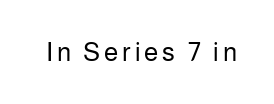
Q: Is the text bold? A: No.
Q: Is the text italic (slanted)? A: No, it is upright.
Q: Is the text underlined? A: No.
